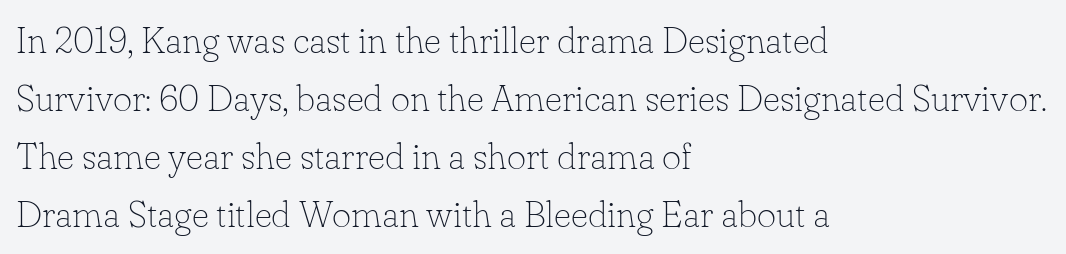
The image shows 37 px thin serif type, upright; set left-aligned, normal line spacing (1.57x), normal letter spacing, not underlined; low stroke contrast and a small x-height.
